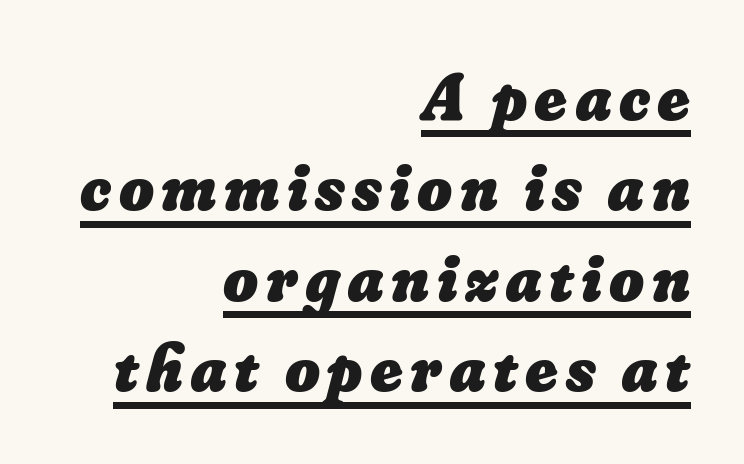
{"bold": "yes", "weight": "heavy", "width": "normal", "stroke_contrast": "low", "x_height": "small", "monospaced": "no", "underline": "yes", "align": "right", "line_spacing": "normal", "line_spacing_ratio": 1.35, "glyph_px": 67}
